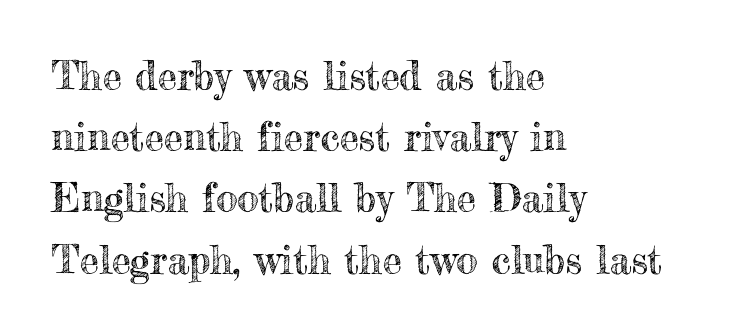
Q: Is the text italic (slanted)? A: No, it is upright.
Q: Is the text underlined? A: No.
Q: How is the paragraph aligned? A: Left-aligned.
Q: Is the spacing between letters normal or unusually wide? A: Normal.
Q: Is the spacing between lines tight, normal or loose? A: Normal.
Q: Width (condensed, normal, or wide)? A: Normal.
Q: x-height? A: Small.
Q: Monospaced? A: No.
